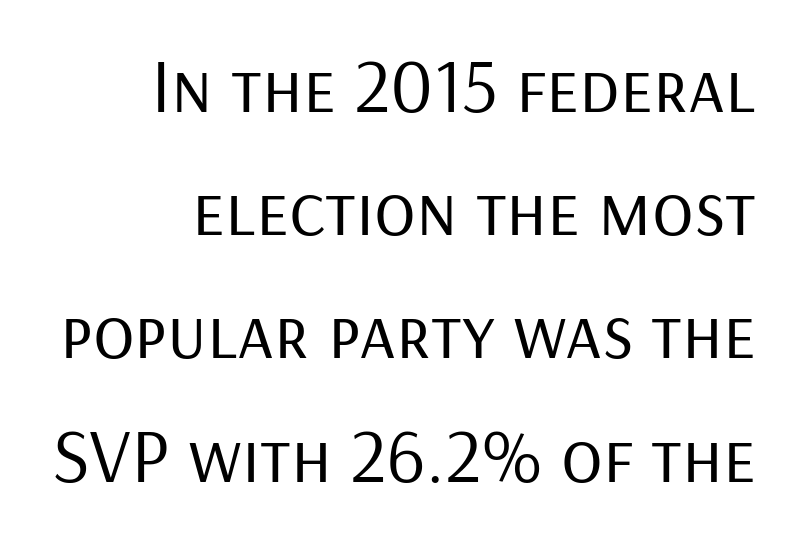
The image shows 77 px regular-weight sans-serif type, upright; set right-aligned, normal line spacing (1.6x), normal letter spacing, not underlined; low stroke contrast and a medium x-height.
